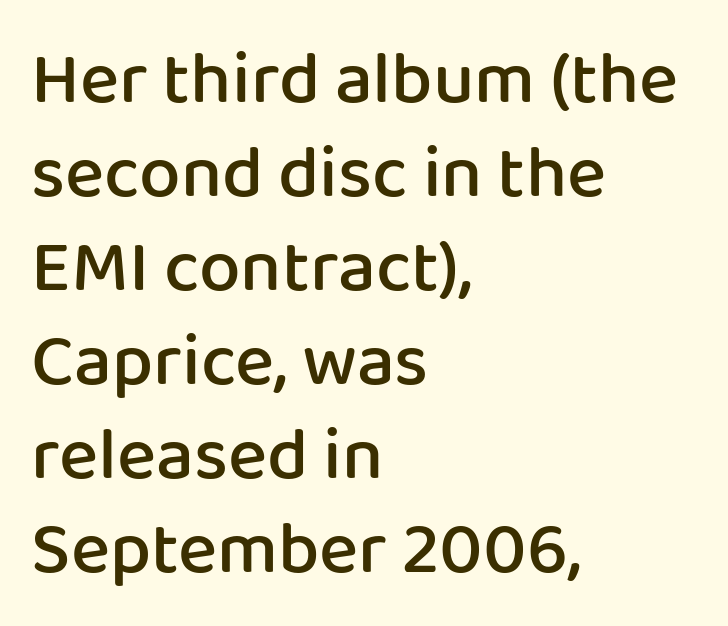
Q: Is the text bold? A: Semi-bold.
Q: Is the text italic (slanted)? A: No, it is upright.
Q: Is the typeface a serif or a sans-serif typeface? A: Sans-serif.
Q: Is the text underlined? A: No.
Q: How is the paragraph aligned? A: Left-aligned.
Q: Is the spacing between letters normal or unusually wide? A: Normal.
Q: Is the spacing between lines tight, normal or loose? A: Normal.
Q: Width (condensed, normal, or wide)? A: Normal.
Q: Stroke contrast? A: Low.
Q: x-height? A: Medium.
Q: Monospaced? A: No.
